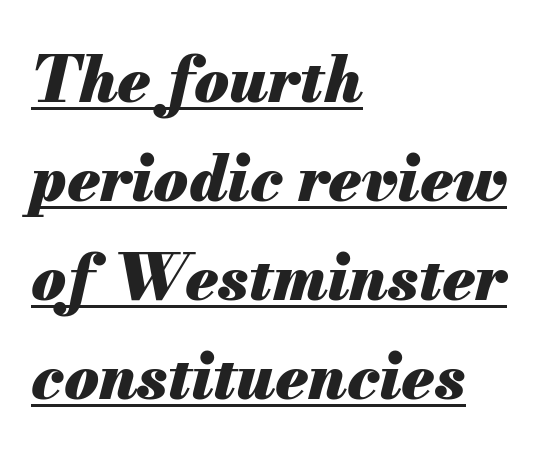
The image shows 63 px heavy type, italic (leaning right); set left-aligned, normal line spacing (1.57x), normal letter spacing, underlined; medium stroke contrast and a small x-height.
